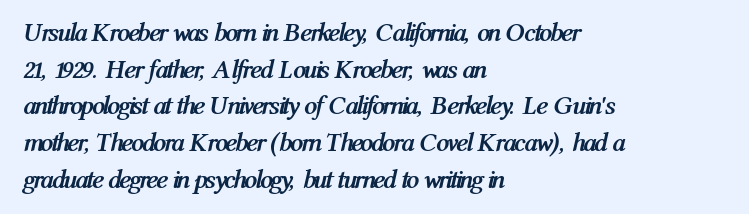
Q: Is the text bold? A: Yes.
Q: Is the text italic (slanted)? A: Yes, it leans right by about 12 degrees.
Q: Is the text underlined? A: No.
Q: How is the paragraph aligned? A: Left-aligned.
Q: Is the spacing between letters normal or unusually wide? A: Normal.
Q: Is the spacing between lines tight, normal or loose? A: Normal.
